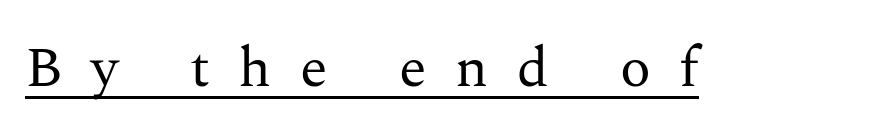
The image shows 57 px regular-weight serif type, upright; set unusually wide letter spacing (+0.5 em), underlined; medium stroke contrast and a medium x-height.
